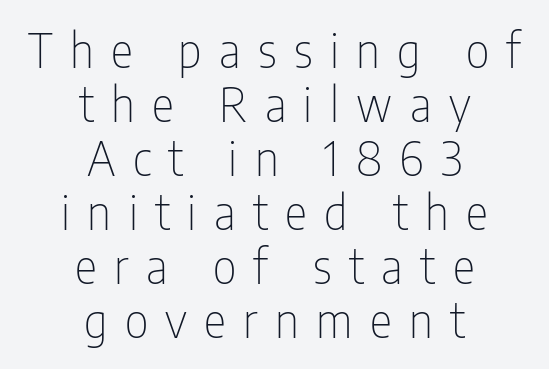
The image shows 47 px thin, condensed sans-serif type, upright; set centered, tight line spacing (1.15x), unusually wide letter spacing (+0.37 em), not underlined; low stroke contrast and a medium x-height.
